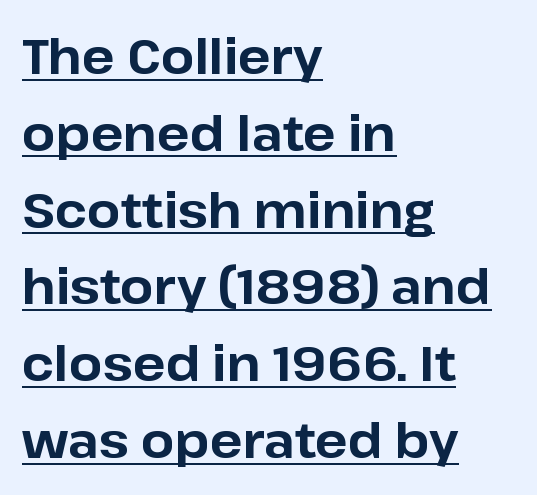
Q: Is the text bold? A: Yes.
Q: Is the text italic (slanted)? A: No, it is upright.
Q: Is the typeface a serif or a sans-serif typeface? A: Sans-serif.
Q: Is the text underlined? A: Yes.
Q: How is the paragraph aligned? A: Left-aligned.
Q: Is the spacing between letters normal or unusually wide? A: Normal.
Q: Is the spacing between lines tight, normal or loose? A: Normal.
Q: Width (condensed, normal, or wide)? A: Normal.
Q: Stroke contrast? A: Low.
Q: x-height? A: Medium.
Q: Monospaced? A: No.
